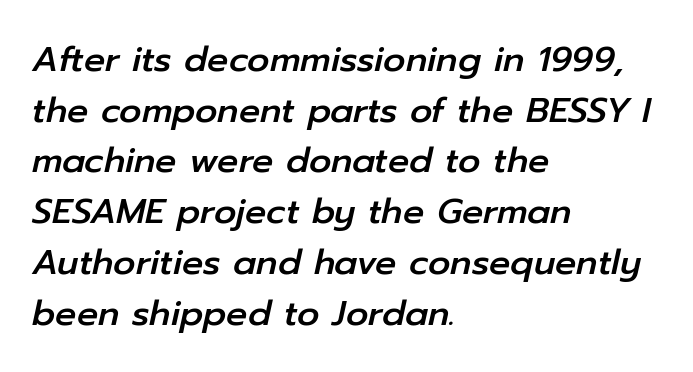
Q: Is the text italic (slanted)? A: Yes, it leans right by about 12 degrees.
Q: Is the text underlined? A: No.
Q: How is the paragraph aligned? A: Left-aligned.
Q: Is the spacing between letters normal or unusually wide? A: Normal.
Q: Is the spacing between lines tight, normal or loose? A: Normal.
Q: Width (condensed, normal, or wide)? A: Normal.
Q: Stroke contrast? A: Low.
Q: x-height? A: Medium.
Q: Monospaced? A: No.
